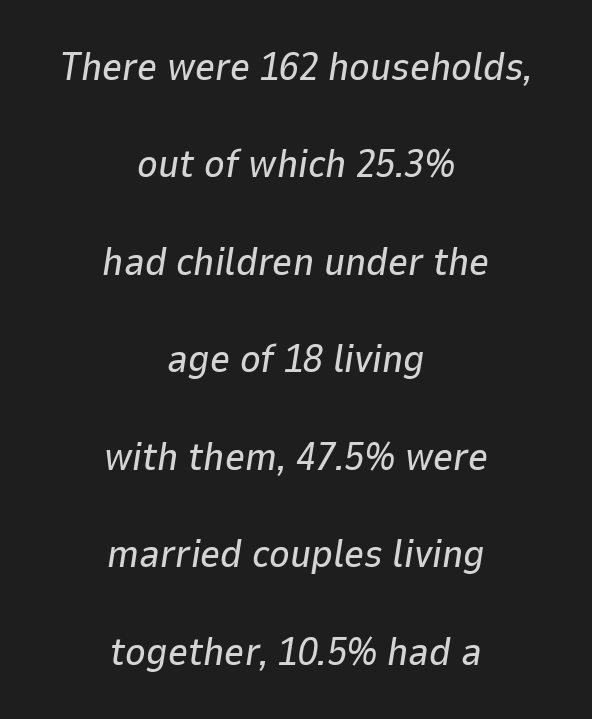
{"italic": "yes", "lean": "right", "slant_degrees": 9, "width": "normal", "stroke_contrast": "low", "x_height": "medium", "monospaced": "no", "underline": "no", "align": "center", "line_spacing": "loose", "line_spacing_ratio": 2.5, "letter_spacing": "normal", "letter_spacing_em": 0.0, "glyph_px": 39}
